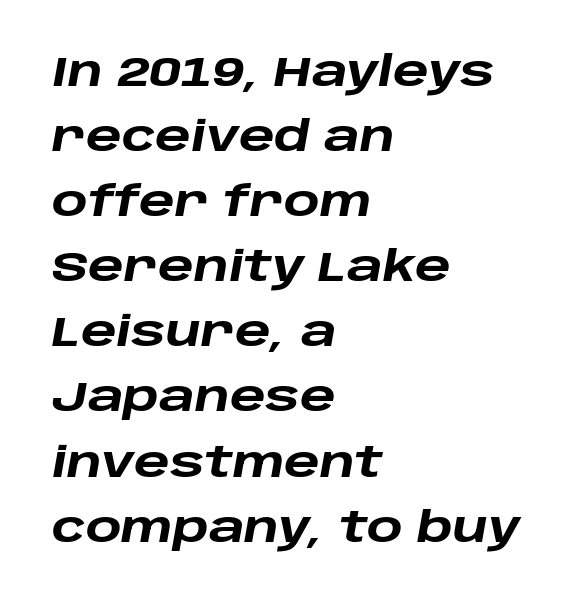
{"italic": "yes", "lean": "right", "slant_degrees": 10, "bold": "yes", "weight": "heavy", "width": "wide", "stroke_contrast": "low", "x_height": "large", "monospaced": "no", "underline": "no", "align": "left", "line_spacing": "normal", "line_spacing_ratio": 1.55, "letter_spacing": "normal", "letter_spacing_em": 0.0, "glyph_px": 42}
